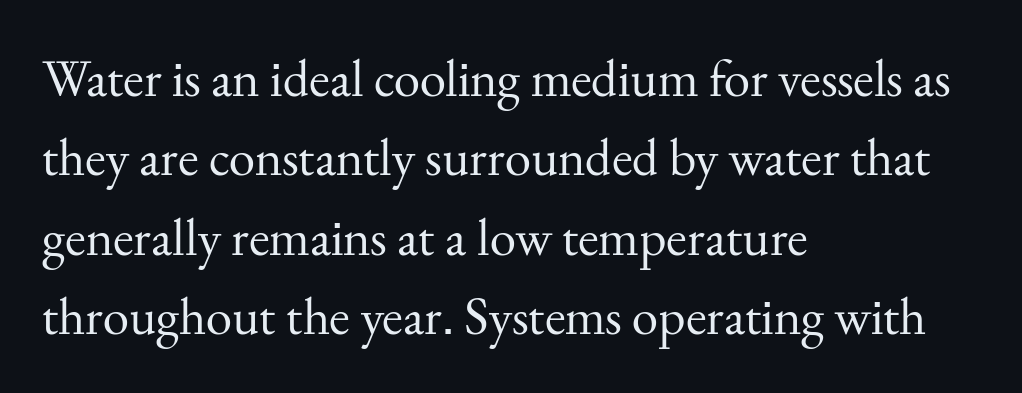
Regarding leading, the lines here are spaced in the standard way. There is no visible air inserted between adjacent glyphs. Left-aligned paragraph, ragged on the right. The glyphs in this specimen are seriffed. Quick note: not italic, upright.
